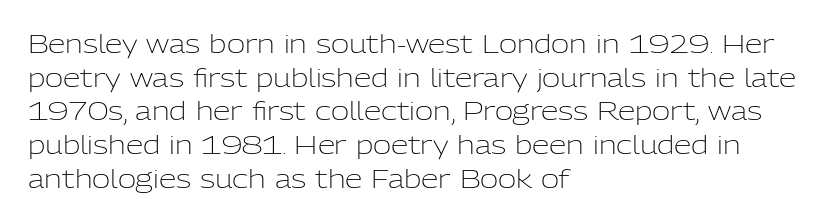
Honestly, there is no underline to notice here at all. When letters stand straight like this, we call the style roman or upright. The passage shown stacks its lines at a standard gap. Horizontal alignment here is leftward, the default for most running prose. Ink coverage per letter is moderate at most.
